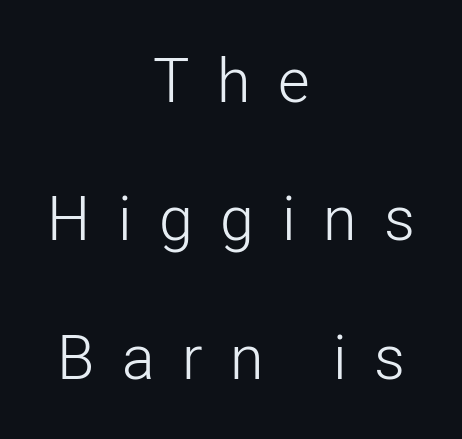
{"serif": "no", "italic": "no", "bold": "no", "weight": "light", "width": "normal", "stroke_contrast": "low", "x_height": "medium", "monospaced": "no", "underline": "no", "align": "center", "line_spacing": "loose", "line_spacing_ratio": 2.27, "letter_spacing": "wide", "letter_spacing_em": 0.45, "glyph_px": 61}
